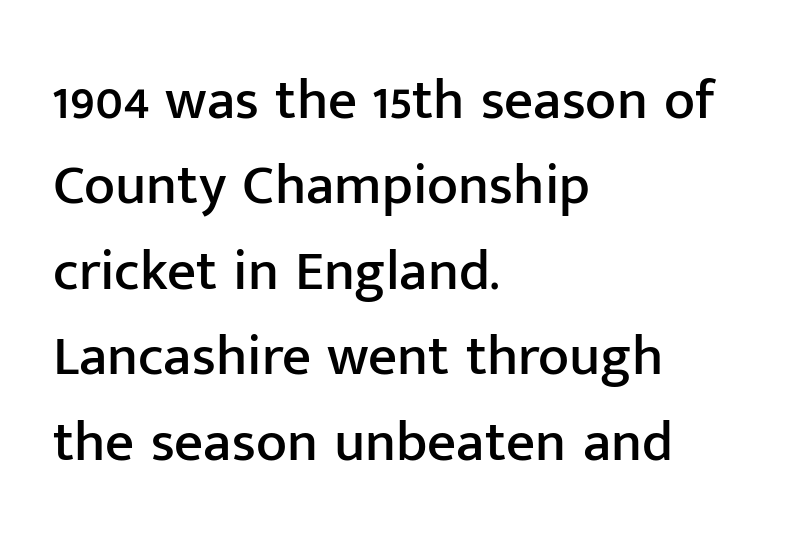
Q: Is the text italic (slanted)? A: No, it is upright.
Q: Is the typeface a serif or a sans-serif typeface? A: Sans-serif.
Q: Is the text underlined? A: No.
Q: How is the paragraph aligned? A: Left-aligned.
Q: Is the spacing between letters normal or unusually wide? A: Normal.
Q: Is the spacing between lines tight, normal or loose? A: Normal.
Q: Width (condensed, normal, or wide)? A: Normal.
Q: Stroke contrast? A: Low.
Q: x-height? A: Medium.
Q: Monospaced? A: No.
